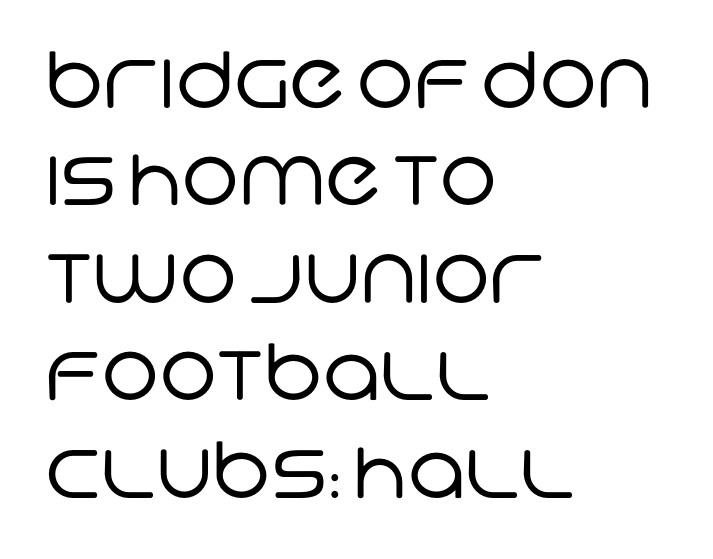
{"serif": "no", "bold": "no", "weight": "regular", "width": "normal", "stroke_contrast": "low", "x_height": "large", "monospaced": "no", "underline": "no", "align": "left", "line_spacing": "normal", "line_spacing_ratio": 1.25, "letter_spacing": "normal", "letter_spacing_em": 0.0, "glyph_px": 78}
